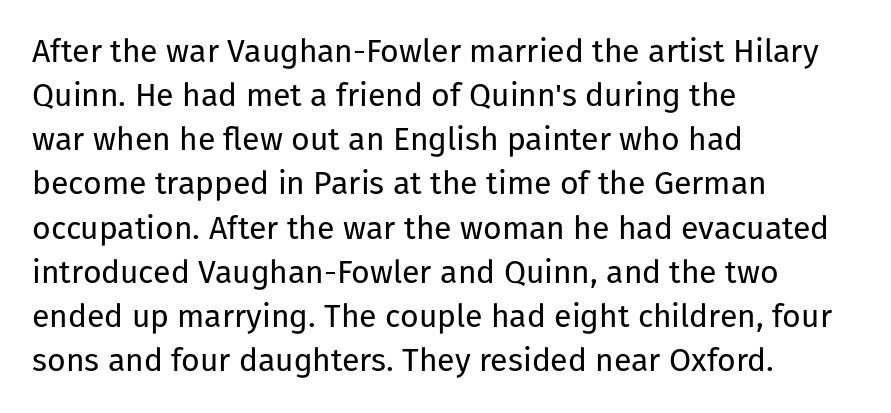
Q: Is the text bold? A: No.
Q: Is the text italic (slanted)? A: No, it is upright.
Q: Is the typeface a serif or a sans-serif typeface? A: Sans-serif.
Q: Is the text underlined? A: No.
Q: How is the paragraph aligned? A: Left-aligned.
Q: Is the spacing between letters normal or unusually wide? A: Normal.
Q: Is the spacing between lines tight, normal or loose? A: Normal.
Q: Width (condensed, normal, or wide)? A: Normal.
Q: Stroke contrast? A: Low.
Q: x-height? A: Medium.
Q: Monospaced? A: No.
